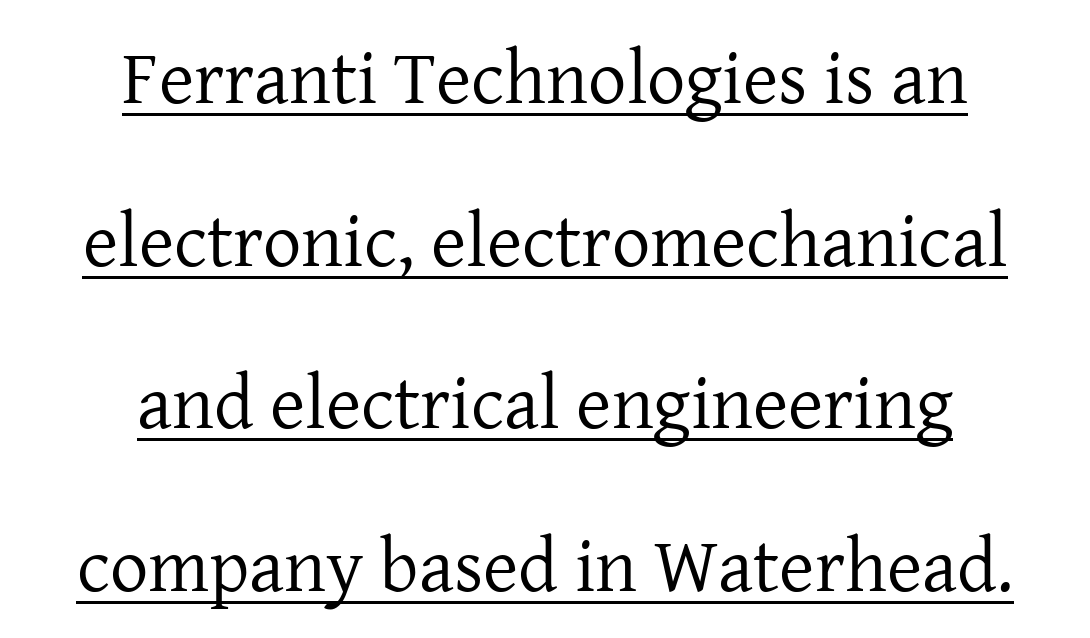
Posture: upright roman. Proportional: the letters do not fall into vertical columns. The typeface chosen for these lines features serifs. In terms of letterspacing, this is plain default setting.
